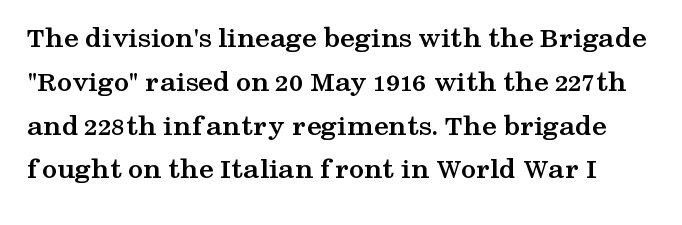
Q: Is the text bold? A: Yes.
Q: Is the text italic (slanted)? A: No, it is upright.
Q: Is the typeface a serif or a sans-serif typeface? A: Serif.
Q: Is the text underlined? A: No.
Q: Is the spacing between letters normal or unusually wide? A: Normal.
Q: Is the spacing between lines tight, normal or loose? A: Normal.
Q: Width (condensed, normal, or wide)? A: Wide.
Q: Stroke contrast? A: Medium.
Q: x-height? A: Medium.
Q: Monospaced? A: No.
